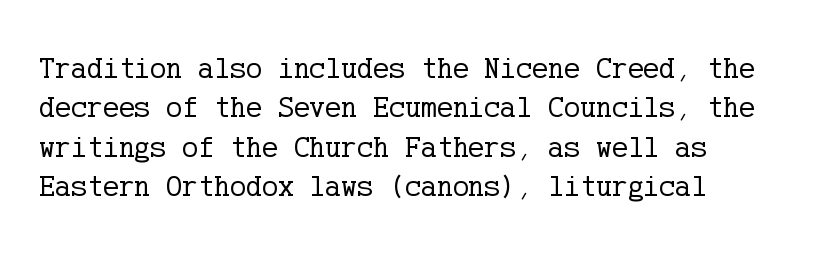
{"serif": "yes", "italic": "no", "bold": "no", "weight": "regular", "width": "normal", "stroke_contrast": "low", "x_height": "medium", "underline": "no", "align": "left", "line_spacing": "normal", "line_spacing_ratio": 1.31, "letter_spacing": "normal", "letter_spacing_em": 0.0, "glyph_px": 30}
